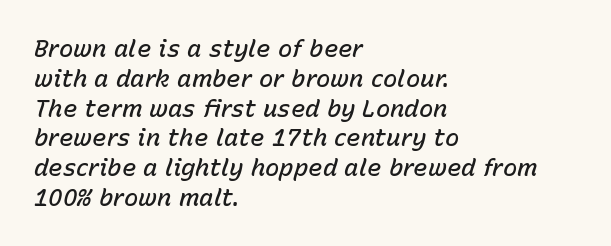
Check the space under the baseline: it is left empty. Compared with ordinary roman type, these characters are visibly tilted. The gaps between neighbouring characters are ordinary and unremarkable. Alignment: flush left. What weight is shown? A semibold, between regular and bold.
